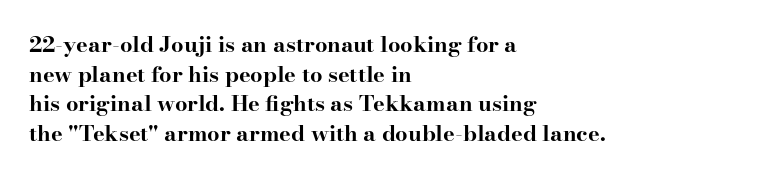
{"italic": "no", "bold": "yes", "underline": "no", "align": "left", "line_spacing": "normal", "line_spacing_ratio": 1.35, "letter_spacing": "normal", "letter_spacing_em": 0.0, "glyph_px": 22}
